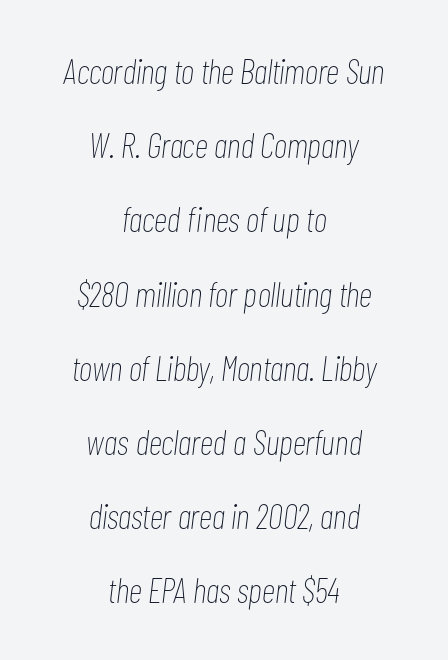
The letters are slanted; this is an italic face. The rendering uses natural spacing where letterforms have individual widths. The gap between lines stays unmarked. Nothing heavy about these letters — not bold at all. The gaps between neighbouring characters are ordinary and unremarkable.
